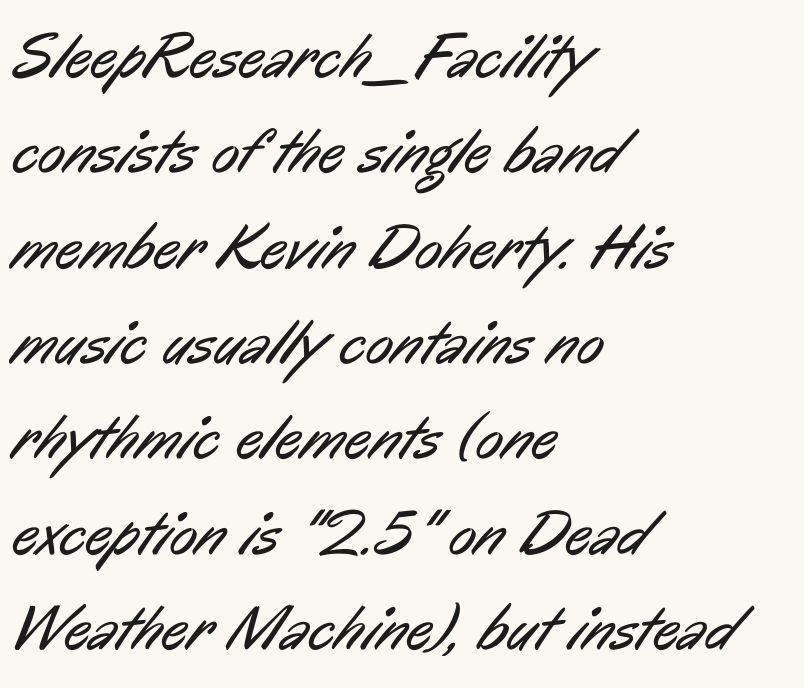
The image shows 64 px regular-weight, condensed sans-serif type; set left-aligned, normal line spacing (1.49x), normal letter spacing, not underlined; low stroke contrast and a medium x-height.
